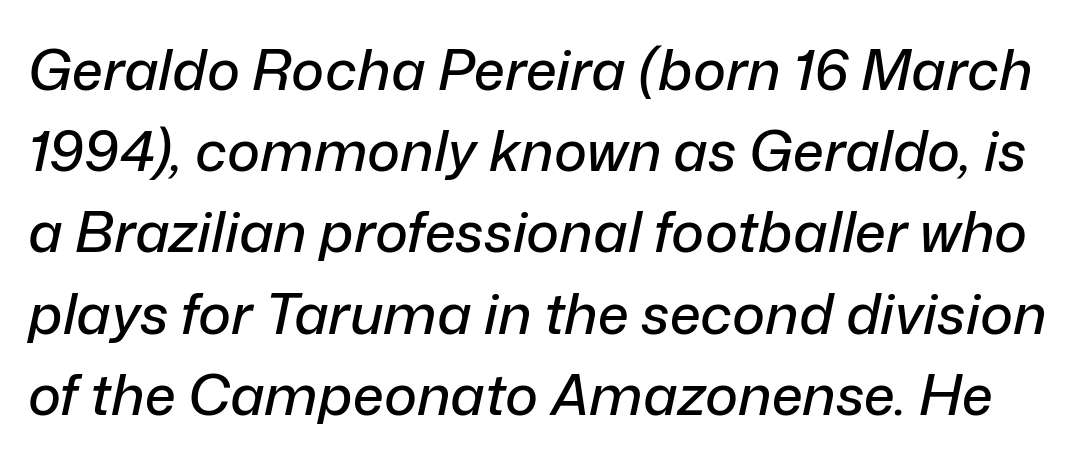
{"italic": "yes", "lean": "right", "slant_degrees": 12, "width": "normal", "stroke_contrast": "low", "x_height": "medium", "monospaced": "no", "underline": "no", "line_spacing": "normal", "line_spacing_ratio": 1.45, "letter_spacing": "normal", "letter_spacing_em": 0.0, "glyph_px": 56}
